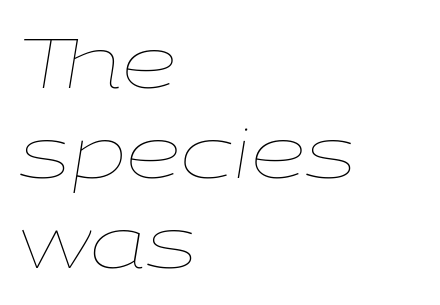
The image shows 71 px thin, wide type, italic (leaning right); set left-aligned, normal line spacing (1.27x), normal letter spacing, not underlined; low stroke contrast and a medium x-height.
